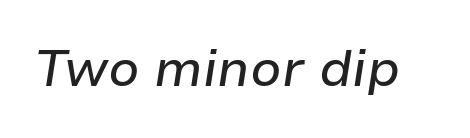
The letters advance in unequal steps, a hallmark of proportional type. It's the slanting kind of type. Nobody touched the tracking dial on this one. Rule under the text: the space is simply empty.
